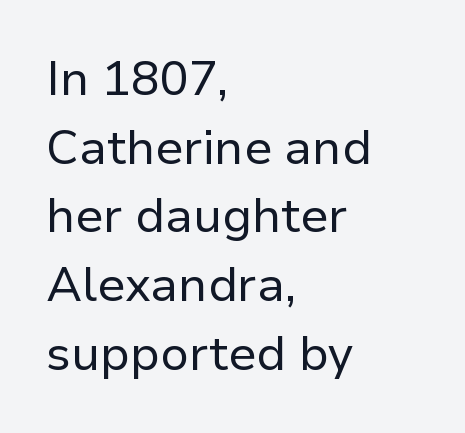
The image shows 48 px regular-weight sans-serif type, upright; set left-aligned, normal line spacing (1.43x), normal letter spacing, not underlined; low stroke contrast and a medium x-height.
